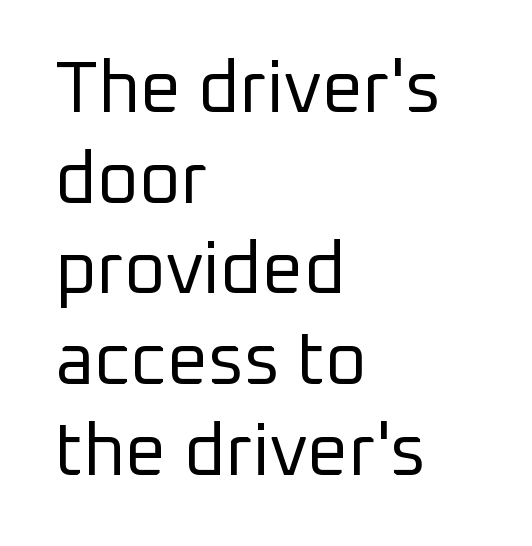
Q: Is the text bold? A: No.
Q: Is the text italic (slanted)? A: No, it is upright.
Q: Is the typeface a serif or a sans-serif typeface? A: Sans-serif.
Q: Is the text underlined? A: No.
Q: How is the paragraph aligned? A: Left-aligned.
Q: Is the spacing between letters normal or unusually wide? A: Normal.
Q: Is the spacing between lines tight, normal or loose? A: Normal.
Q: Width (condensed, normal, or wide)? A: Normal.
Q: Stroke contrast? A: Low.
Q: x-height? A: Medium.
Q: Monospaced? A: No.
